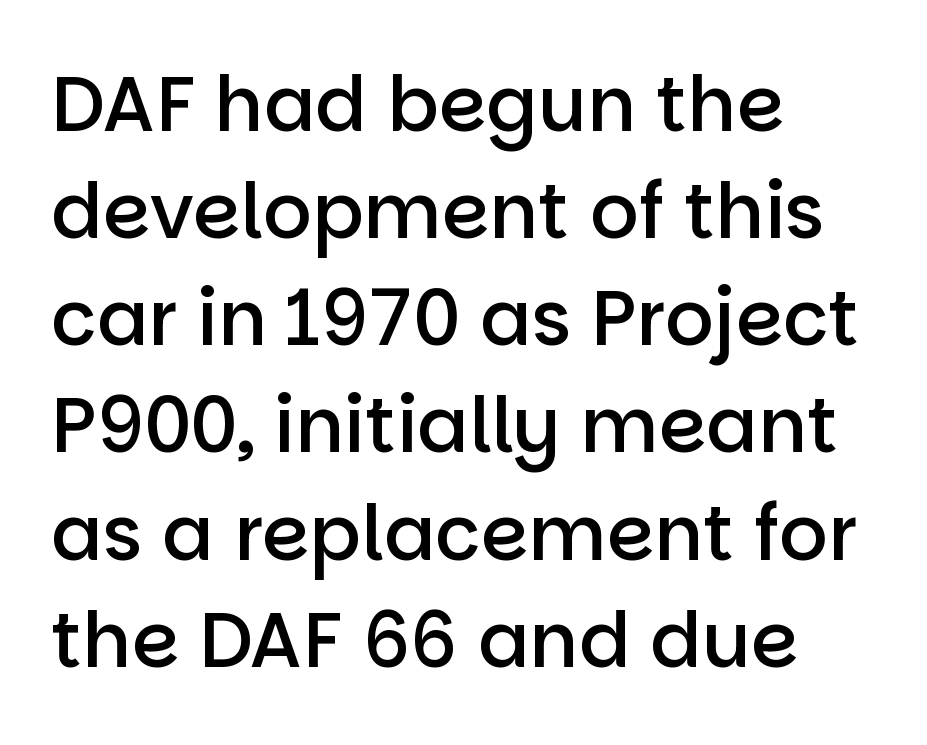
The image shows 76 px semibold sans-serif type, upright; set left-aligned, normal line spacing (1.41x), normal letter spacing, not underlined; low stroke contrast and a large x-height.
